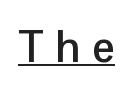
Q: Is the text bold? A: Yes.
Q: Is the text italic (slanted)? A: No, it is upright.
Q: Is the typeface a serif or a sans-serif typeface? A: Sans-serif.
Q: Is the text underlined? A: Yes.
Q: Is the spacing between letters normal or unusually wide? A: Unusually wide.
Q: Width (condensed, normal, or wide)? A: Normal.
Q: Stroke contrast? A: Low.
Q: x-height? A: Medium.
Q: Monospaced? A: No.
